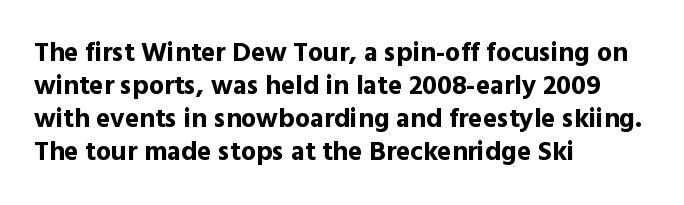
Words float on clear page, feet unadorned. Does the lettering tilt? It doesn't — this is upright. Visually the block forms a straight wall on the left and a jagged coastline on the right. These words are printed bold, with thick strokes throughout. Characters follow at the spacing the type designer built in.
